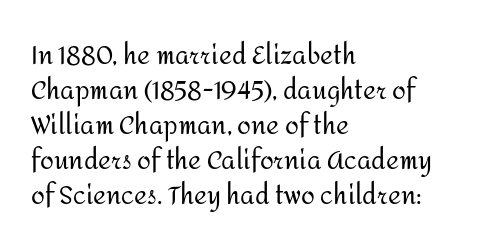
The image shows 25 px text type, upright; set left-aligned, normal line spacing (1.4x), normal letter spacing, not underlined.
